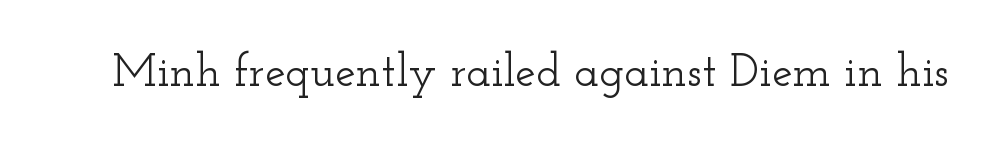
Q: Is the text italic (slanted)? A: No, it is upright.
Q: Is the typeface a serif or a sans-serif typeface? A: Serif.
Q: Is the text underlined? A: No.
Q: Is the spacing between letters normal or unusually wide? A: Normal.
Q: Width (condensed, normal, or wide)? A: Wide.
Q: Stroke contrast? A: Low.
Q: x-height? A: Small.
Q: Monospaced? A: No.
